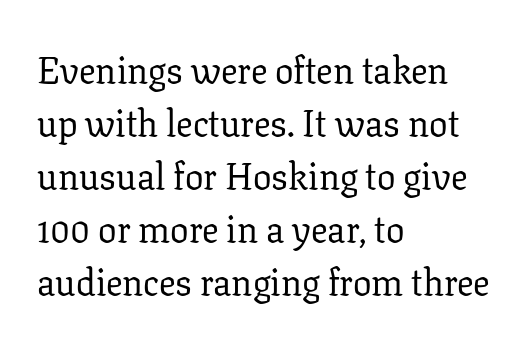
Q: Is the text bold? A: No.
Q: Is the text italic (slanted)? A: No, it is upright.
Q: Is the typeface a serif or a sans-serif typeface? A: Serif.
Q: Is the text underlined? A: No.
Q: How is the paragraph aligned? A: Left-aligned.
Q: Is the spacing between letters normal or unusually wide? A: Normal.
Q: Is the spacing between lines tight, normal or loose? A: Normal.
Q: Width (condensed, normal, or wide)? A: Normal.
Q: Stroke contrast? A: Low.
Q: x-height? A: Medium.
Q: Monospaced? A: No.
